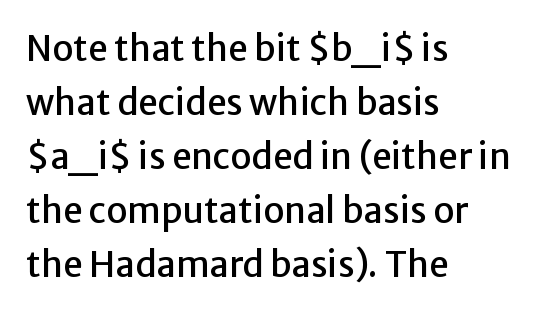
Q: Is the text italic (slanted)? A: No, it is upright.
Q: Is the typeface a serif or a sans-serif typeface? A: Sans-serif.
Q: Is the text underlined? A: No.
Q: How is the paragraph aligned? A: Left-aligned.
Q: Is the spacing between letters normal or unusually wide? A: Normal.
Q: Is the spacing between lines tight, normal or loose? A: Normal.
Q: Width (condensed, normal, or wide)? A: Normal.
Q: Stroke contrast? A: Low.
Q: x-height? A: Medium.
Q: Monospaced? A: No.
